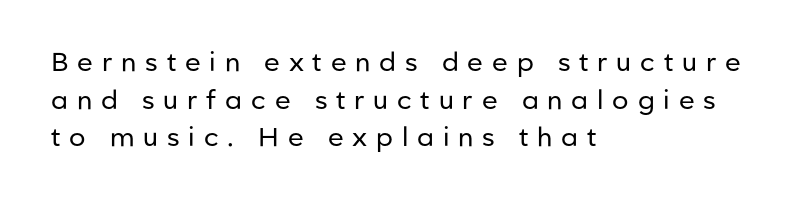
Q: Is the text bold? A: No.
Q: Is the text italic (slanted)? A: No, it is upright.
Q: Is the text underlined? A: No.
Q: How is the paragraph aligned? A: Left-aligned.
Q: Is the spacing between letters normal or unusually wide? A: Unusually wide.
Q: Is the spacing between lines tight, normal or loose? A: Normal.
